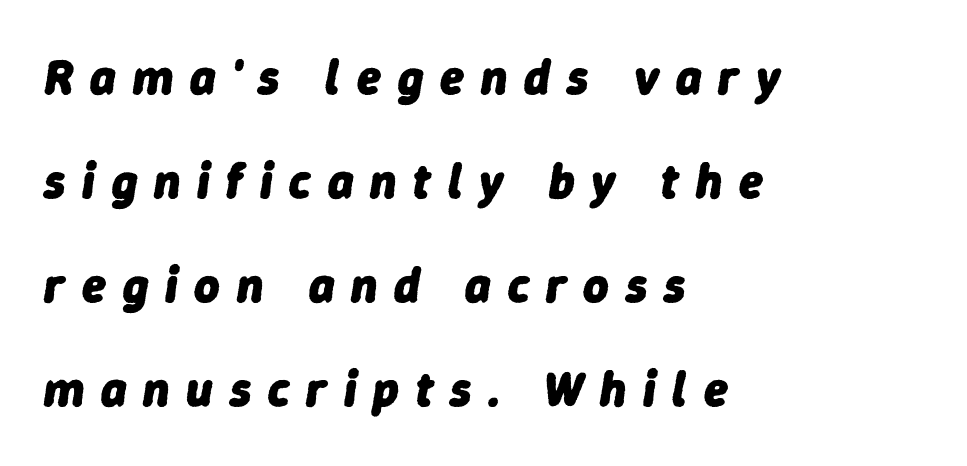
{"italic": "yes", "lean": "right", "slant_degrees": 9, "bold": "yes", "weight": "heavy", "width": "normal", "stroke_contrast": "low", "x_height": "medium", "monospaced": "no", "underline": "no", "align": "left", "line_spacing": "loose", "line_spacing_ratio": 2.12, "letter_spacing": "wide", "letter_spacing_em": 0.34, "glyph_px": 49}
